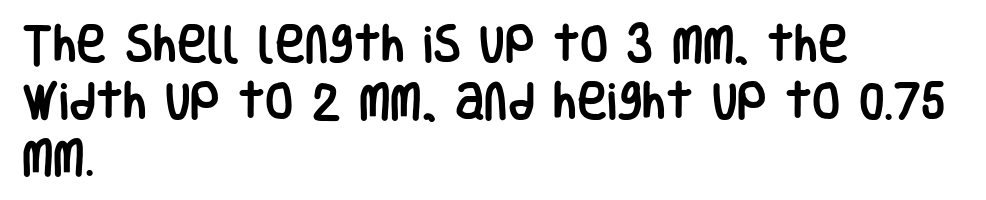
The lines in this sample share a left origin and differ only in where they stop. Glance below the letters and you will spot only blank space. The face used here is rendered with its standard letterfit. Normally led — the rows are evenly, conventionally spaced. Character widths vary here, with narrow letters taking less room than wide ones. This is sans-serif lettering, the kind often seen on screens and signage.
